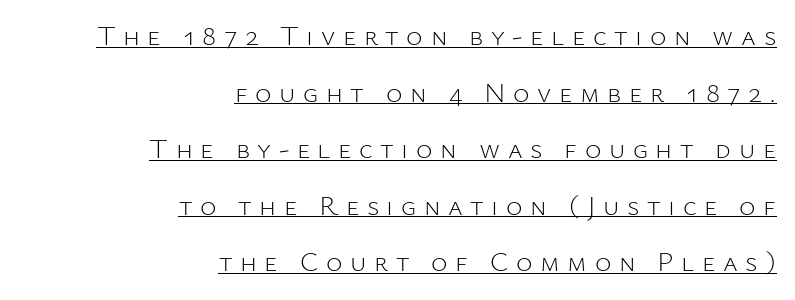
{"serif": "no", "italic": "no", "bold": "no", "weight": "light", "width": "normal", "stroke_contrast": "low", "x_height": "medium", "monospaced": "no", "underline": "yes", "align": "right", "line_spacing": "loose", "line_spacing_ratio": 2.02, "letter_spacing": "wide", "letter_spacing_em": 0.27, "glyph_px": 28}
